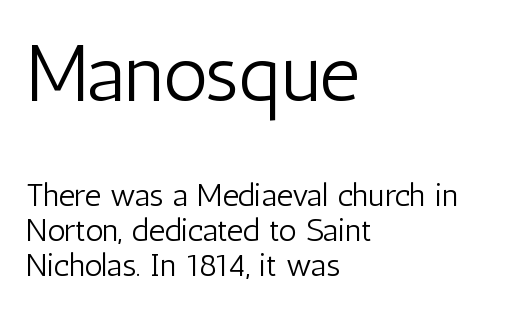
The lettering holds an erect, upright posture throughout. Any mark beneath the type? The region is blank. Think of a printed novel: that variable character pitch is what you see here. Notice how the passage keeps a crisp vertical edge on the left only.
